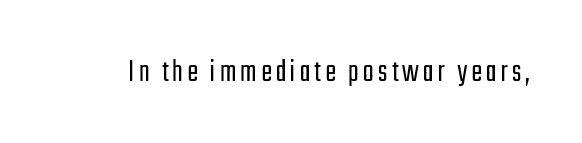
Q: Is the text bold? A: No.
Q: Is the text italic (slanted)? A: No, it is upright.
Q: Is the typeface a serif or a sans-serif typeface? A: Sans-serif.
Q: Is the text underlined? A: No.
Q: Width (condensed, normal, or wide)? A: Condensed.
Q: Stroke contrast? A: Low.
Q: x-height? A: Medium.
Q: Monospaced? A: No.
